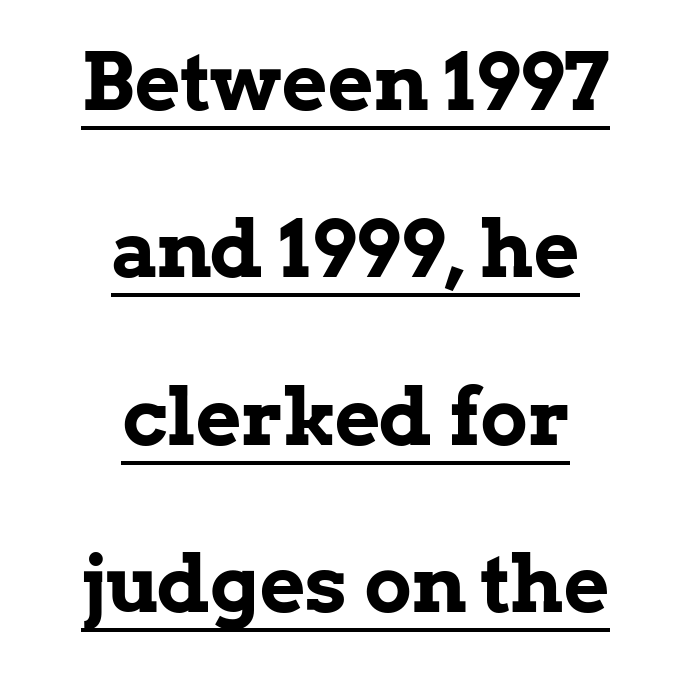
The image shows 79 px bold serif type, upright; set centered, loose line spacing (2.12x), normal letter spacing, underlined; low stroke contrast and a medium x-height.
